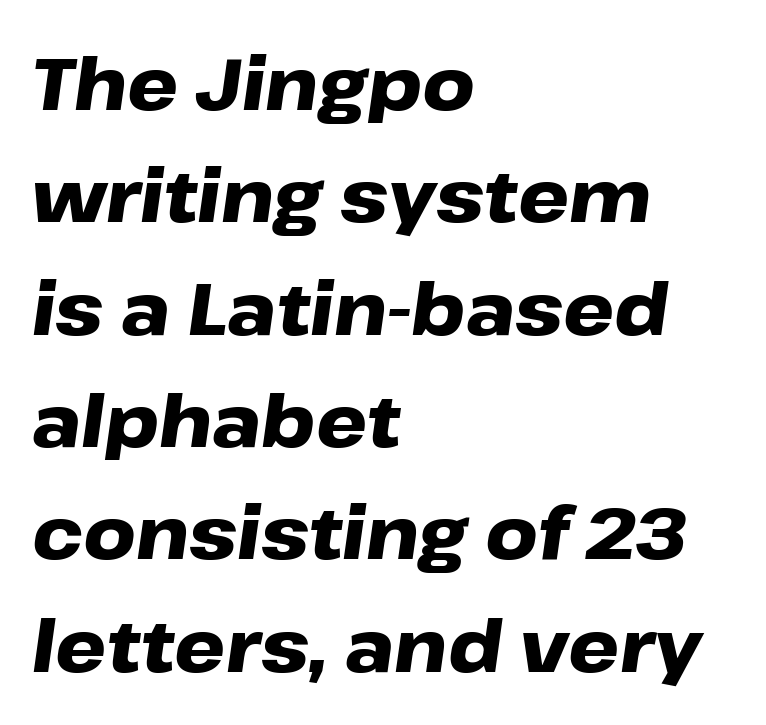
The image shows 72 px heavy, wide type, italic (leaning right); set left-aligned, normal line spacing (1.56x), normal letter spacing, not underlined; low stroke contrast and a medium x-height.
